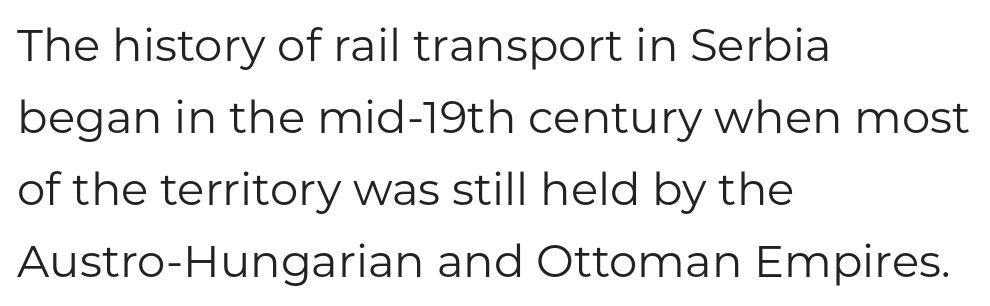
No italicization has been applied; the sample stays upright. The tracking reads as untouched default to a designer's eye. Beneath every word, the page is bare. The letters carry no serifs — their stems end cleanly without finishing strokes.
